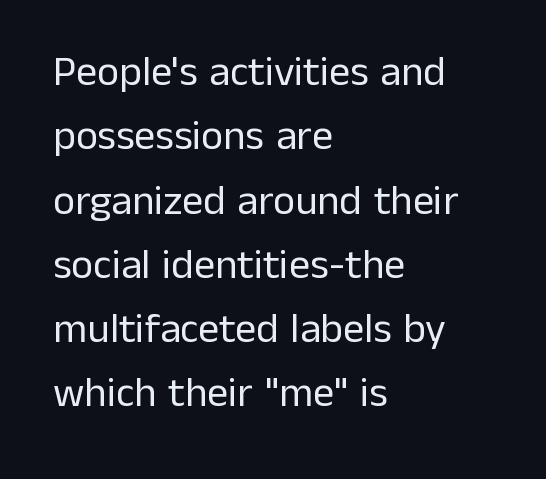
A typesetter would label this face a sans. The axis of the letterforms is exactly vertical. Horizontal alignment here is leftward, the default for most running prose. Quick note: underline off. The tracking reads as untouched default to a designer's eye. Baseline-to-baseline distance is the conventional proportion of letter height.
